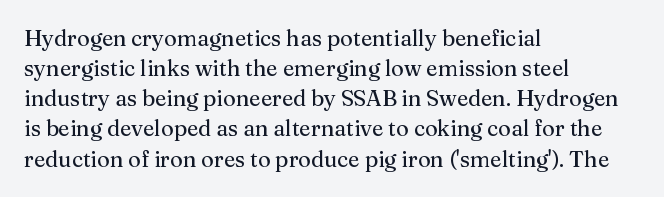
Q: Is the text bold? A: No.
Q: Is the text italic (slanted)? A: No, it is upright.
Q: Is the text underlined? A: No.
Q: How is the paragraph aligned? A: Left-aligned.
Q: Is the spacing between letters normal or unusually wide? A: Normal.
Q: Is the spacing between lines tight, normal or loose? A: Normal.
